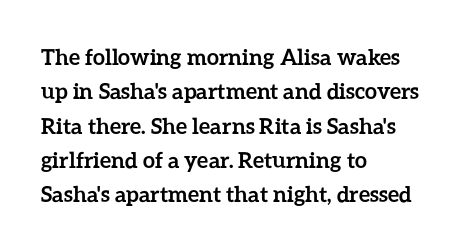
The image shows 22 px bold type, upright; set left-aligned, normal line spacing (1.56x), normal letter spacing, not underlined.
